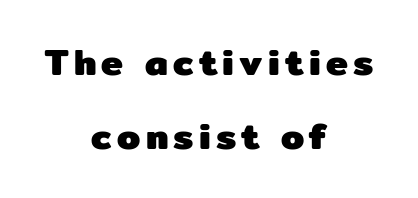
Q: Is the text bold? A: Yes.
Q: Is the text italic (slanted)? A: No, it is upright.
Q: Is the typeface a serif or a sans-serif typeface? A: Sans-serif.
Q: Is the text underlined? A: No.
Q: How is the paragraph aligned? A: Centered.
Q: Is the spacing between lines tight, normal or loose? A: Loose.
Q: Width (condensed, normal, or wide)? A: Normal.
Q: Stroke contrast? A: Low.
Q: x-height? A: Medium.
Q: Monospaced? A: No.
